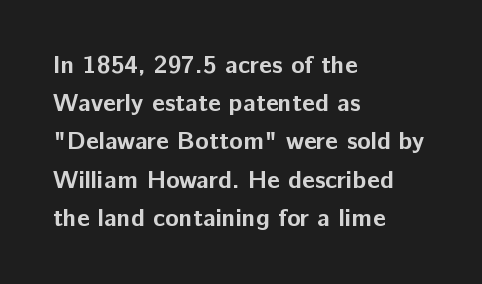
Lines of text with bare space underneath. Quick note: interline space is typical. The line texture is even and compact thanks to regular tracking. The letters stand straight up with perfectly vertical stems. I'd describe the lettering as bold — thick and assertive.
